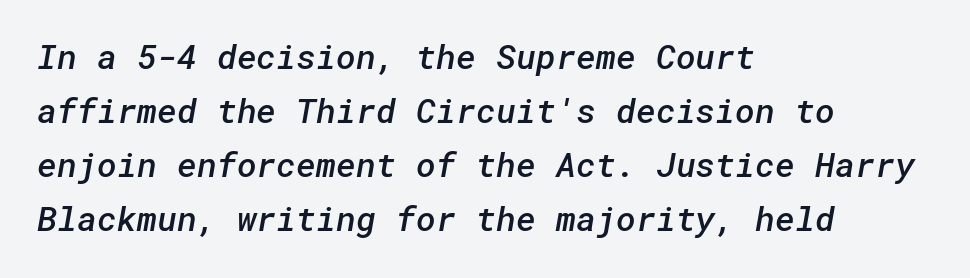
This block has exactly the height ordinary leading produces. Horizontally, the lines are justified to the leading edge only. Letterform terminals end flat and unadorned throughout the passage. Glance below the letters and you will spot only blank space.
